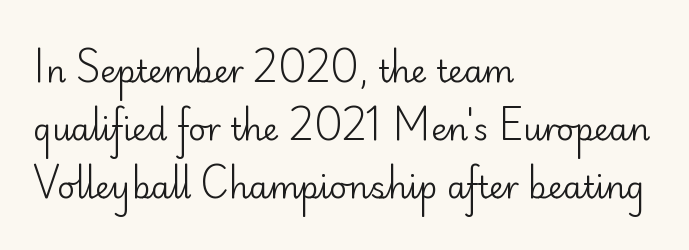
{"serif": "no", "italic": "no", "bold": "no", "weight": "regular", "width": "normal", "stroke_contrast": "low", "x_height": "small", "monospaced": "no", "underline": "no", "align": "left", "line_spacing_ratio": 1.87, "letter_spacing": "normal", "letter_spacing_em": 0.0, "glyph_px": 31}
